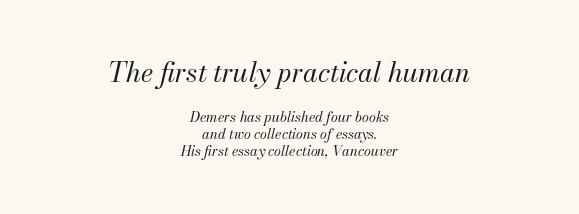
Q: Is the text bold? A: No.
Q: Is the text italic (slanted)? A: Yes, it leans right by about 13 degrees.
Q: Is the text underlined? A: No.
Q: How is the paragraph aligned? A: Centered.
Q: Is the spacing between letters normal or unusually wide? A: Normal.
Q: Which block of text is set in a larger size, the first (top) or the second (bottom)? A: The first (top) one.
